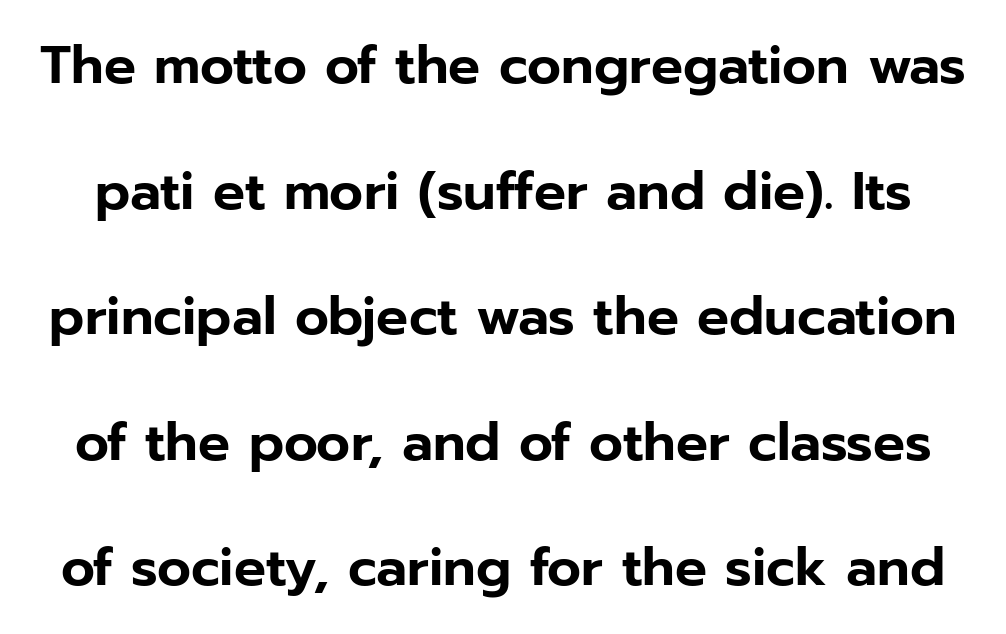
{"serif": "no", "italic": "no", "width": "normal", "stroke_contrast": "low", "x_height": "medium", "monospaced": "no", "underline": "no", "line_spacing": "loose", "line_spacing_ratio": 2.37, "letter_spacing": "normal", "letter_spacing_em": 0.0, "glyph_px": 53}
